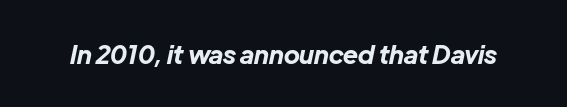
{"italic": "yes", "lean": "right", "slant_degrees": 12, "bold": "yes", "underline": "no", "letter_spacing": "normal", "letter_spacing_em": 0.0, "glyph_px": 25}
